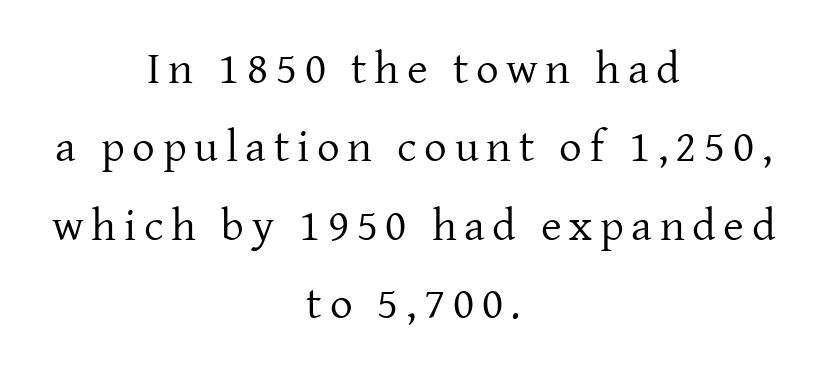
{"serif": "yes", "italic": "no", "bold": "no", "weight": "regular", "width": "normal", "stroke_contrast": "low", "x_height": "medium", "monospaced": "no", "underline": "no", "align": "center", "line_spacing_ratio": 1.74, "glyph_px": 45}
